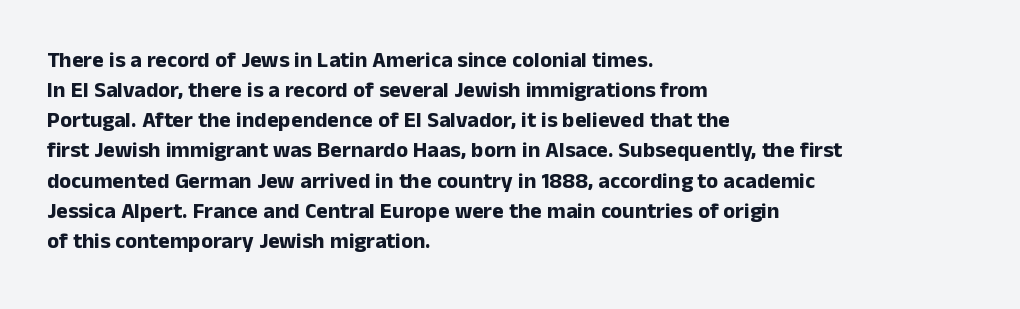
The image shows 22 px bold type, upright; set left-aligned, normal line spacing (1.37x), normal letter spacing, not underlined.
